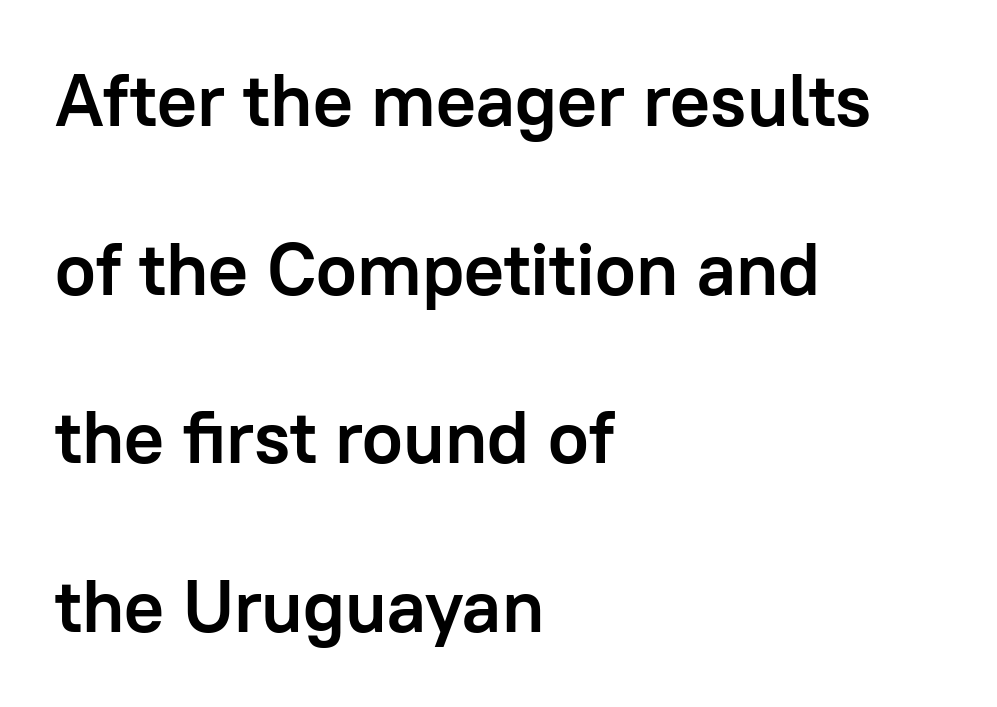
Casual observation: everything's shoved over to the left. Is the type bold? Yes — the strokes are clearly thick and heavy. Is the letter spacing exaggerated? No — it looks like the ordinary default. Quick note: underline off.
